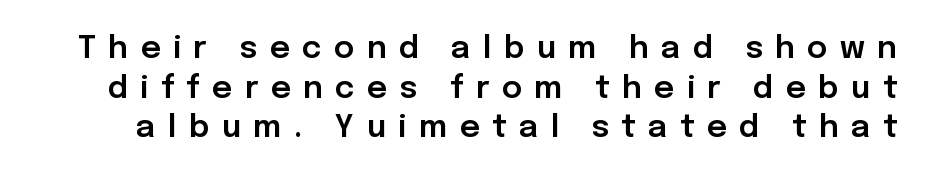
{"serif": "no", "italic": "no", "width": "normal", "stroke_contrast": "low", "x_height": "medium", "monospaced": "no", "underline": "no", "line_spacing": "normal", "line_spacing_ratio": 1.28, "letter_spacing": "wide", "letter_spacing_em": 0.4, "glyph_px": 31}
